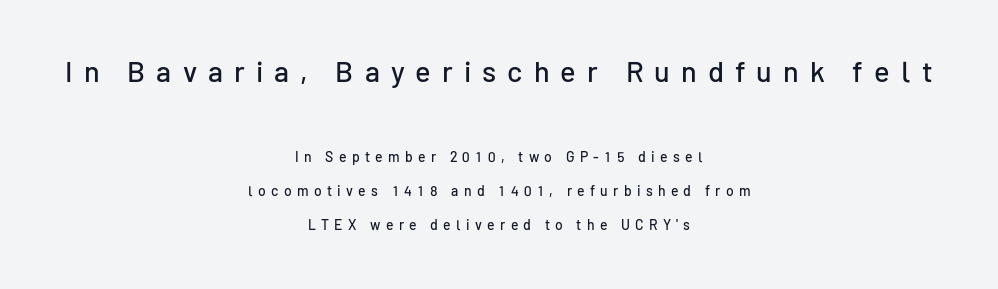
{"serif": "no", "italic": "no", "width": "normal", "stroke_contrast": "low", "x_height": "medium", "monospaced": "no", "underline": "no", "align": "center", "line_spacing": "loose", "line_spacing_ratio": 2.46, "letter_spacing": "wide", "letter_spacing_em": 0.38, "larger_block": "first", "size_ratio": 2.07, "glyph_px": 29}
